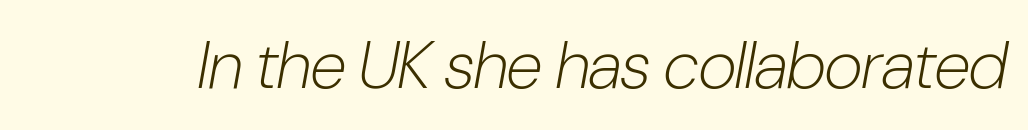
Q: Is the text bold? A: No.
Q: Is the text italic (slanted)? A: Yes, it leans right by about 10 degrees.
Q: Is the text underlined? A: No.
Q: Is the spacing between letters normal or unusually wide? A: Normal.
Q: Width (condensed, normal, or wide)? A: Condensed.
Q: Stroke contrast? A: Low.
Q: x-height? A: Medium.
Q: Monospaced? A: No.
